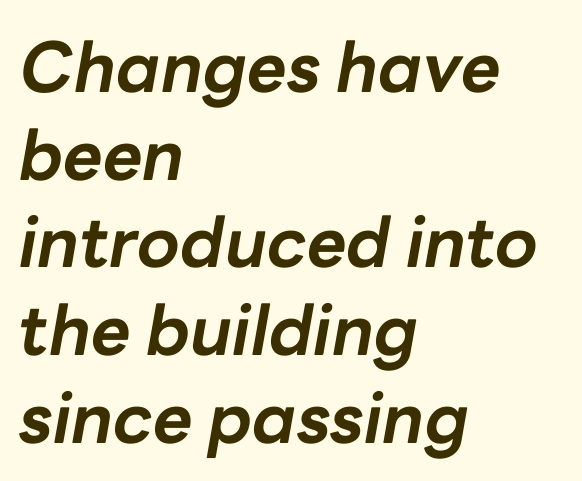
The image shows 69 px bold type, italic (leaning right); set left-aligned, normal line spacing (1.27x), normal letter spacing, not underlined; low stroke contrast and a medium x-height.
